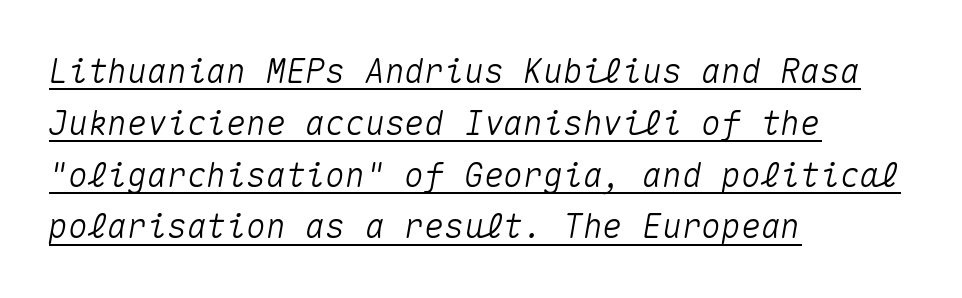
A continuous stroke trails under the words, as in a hyperlink. The rag falls on the right side of this text block. Compared with typical body copy, the letter spacing here is the same. The glyphs look as if they've been sheared to an angle.
